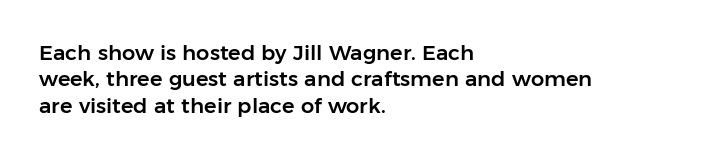
The image shows 21 px text type, upright; set left-aligned, normal line spacing (1.26x), normal letter spacing, not underlined.
